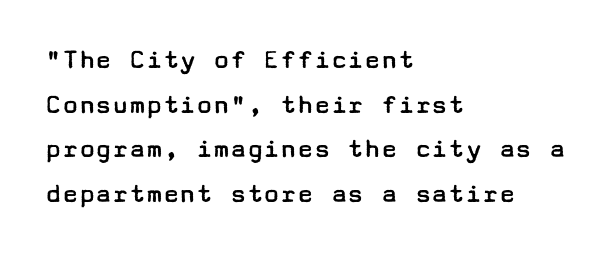
Q: Is the text bold? A: No.
Q: Is the text italic (slanted)? A: No, it is upright.
Q: Is the typeface a serif or a sans-serif typeface? A: Sans-serif.
Q: Is the text underlined? A: No.
Q: How is the paragraph aligned? A: Left-aligned.
Q: Is the spacing between letters normal or unusually wide? A: Normal.
Q: Is the spacing between lines tight, normal or loose? A: Normal.
Q: Width (condensed, normal, or wide)? A: Wide.
Q: Stroke contrast? A: Low.
Q: x-height? A: Medium.
